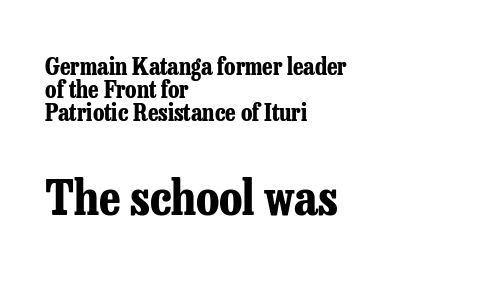
Q: Is the text bold? A: Yes.
Q: Is the text italic (slanted)? A: No, it is upright.
Q: Is the typeface a serif or a sans-serif typeface? A: Serif.
Q: Is the text underlined? A: No.
Q: How is the paragraph aligned? A: Left-aligned.
Q: Is the spacing between letters normal or unusually wide? A: Normal.
Q: Is the spacing between lines tight, normal or loose? A: Tight.
Q: Which block of text is set in a larger size, the first (top) or the second (bottom)? A: The second (bottom) one.
Q: Width (condensed, normal, or wide)? A: Condensed.
Q: Stroke contrast? A: Low.
Q: x-height? A: Medium.
Q: Monospaced? A: No.
